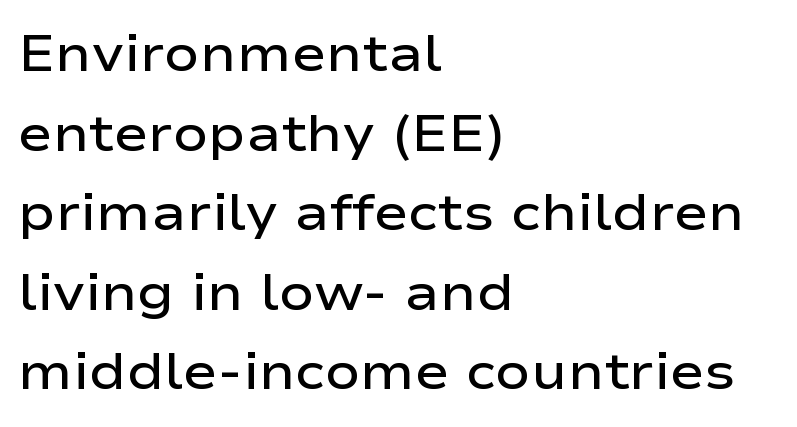
Q: Is the text bold? A: Semi-bold.
Q: Is the text italic (slanted)? A: No, it is upright.
Q: Is the typeface a serif or a sans-serif typeface? A: Sans-serif.
Q: Is the text underlined? A: No.
Q: How is the paragraph aligned? A: Left-aligned.
Q: Is the spacing between letters normal or unusually wide? A: Normal.
Q: Is the spacing between lines tight, normal or loose? A: Normal.
Q: Width (condensed, normal, or wide)? A: Wide.
Q: Stroke contrast? A: Low.
Q: x-height? A: Medium.
Q: Monospaced? A: No.
